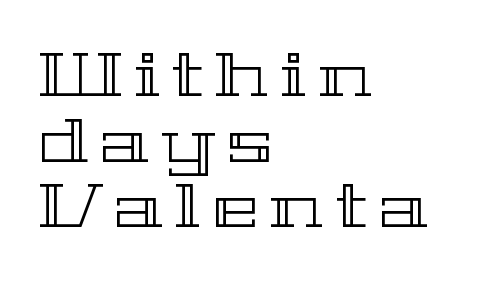
The image shows 62 px wide type, upright; set left-aligned, tight line spacing (1.06x), not underlined; a medium x-height.
